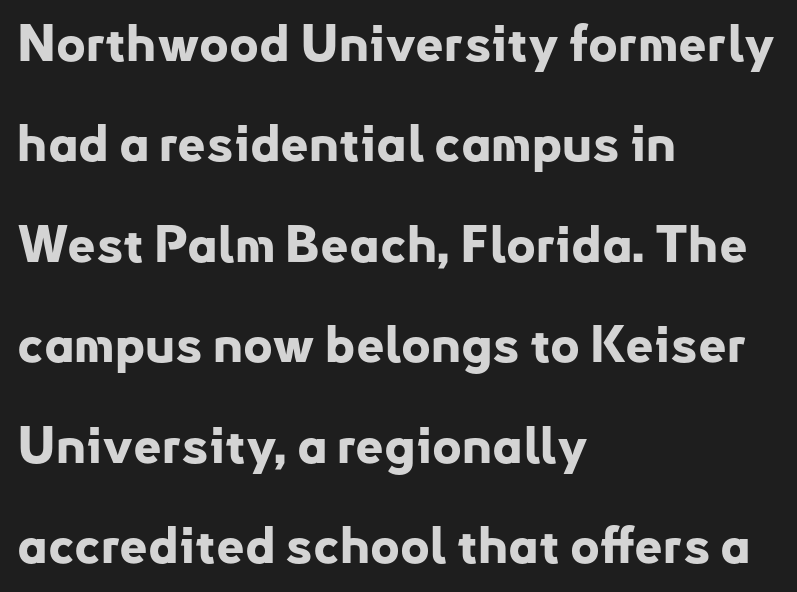
Q: Is the text bold? A: Yes.
Q: Is the text italic (slanted)? A: No, it is upright.
Q: Is the typeface a serif or a sans-serif typeface? A: Sans-serif.
Q: Is the text underlined? A: No.
Q: How is the paragraph aligned? A: Left-aligned.
Q: Is the spacing between letters normal or unusually wide? A: Normal.
Q: Is the spacing between lines tight, normal or loose? A: Loose.
Q: Width (condensed, normal, or wide)? A: Normal.
Q: Stroke contrast? A: Low.
Q: x-height? A: Small.
Q: Monospaced? A: No.
